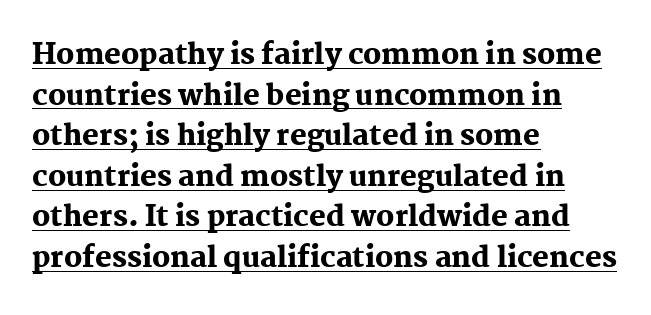
{"serif": "yes", "italic": "no", "bold": "yes", "weight": "heavy", "width": "normal", "stroke_contrast": "medium", "x_height": "medium", "monospaced": "no", "underline": "yes", "align": "left", "line_spacing": "normal", "line_spacing_ratio": 1.45, "letter_spacing": "normal", "letter_spacing_em": 0.0, "glyph_px": 28}
